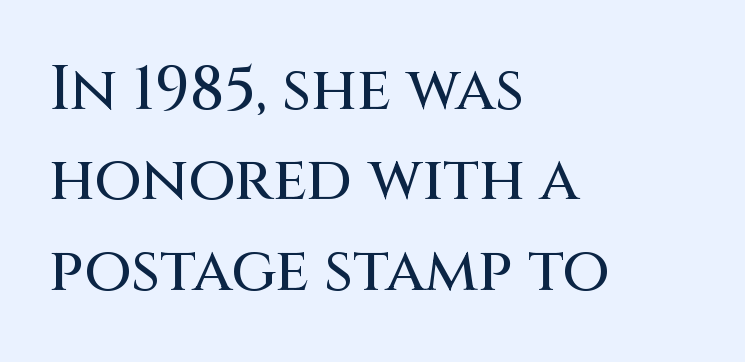
Varying glyph widths throughout — classic text-font behaviour. The specimen reads as upright at a glance. The passage shown is not underscored anywhere. No feet cap the strokes, marking this as sans-serif type. Does the copy run flush right? No — it runs flush left.
